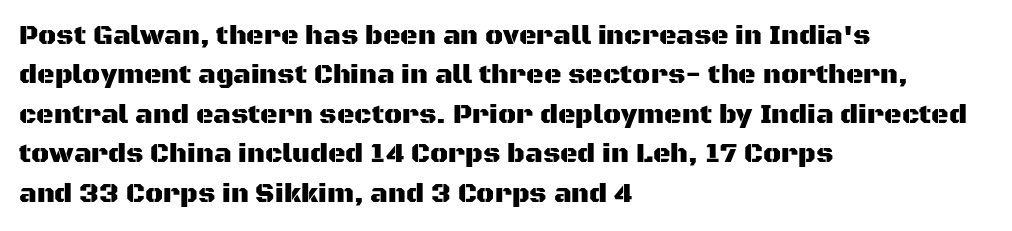
Q: Is the text italic (slanted)? A: No, it is upright.
Q: Is the text underlined? A: No.
Q: How is the paragraph aligned? A: Left-aligned.
Q: Is the spacing between letters normal or unusually wide? A: Normal.
Q: Is the spacing between lines tight, normal or loose? A: Normal.
